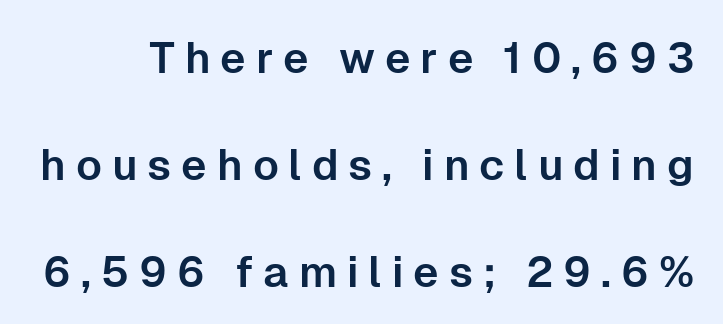
The image shows 43 px sans-serif type, upright; set loose line spacing (2.49x), unusually wide letter spacing (+0.23 em), not underlined; low stroke contrast and a medium x-height.
